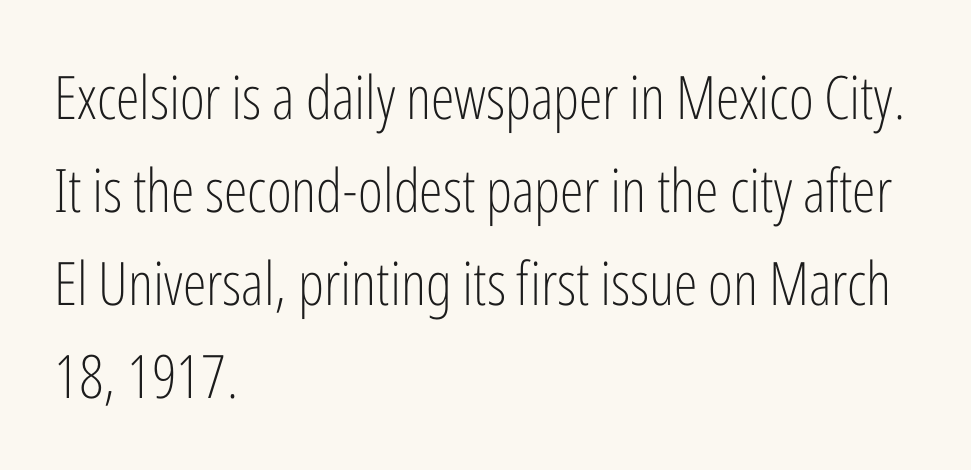
Q: Is the text bold? A: No.
Q: Is the text italic (slanted)? A: No, it is upright.
Q: Is the typeface a serif or a sans-serif typeface? A: Sans-serif.
Q: Is the text underlined? A: No.
Q: How is the paragraph aligned? A: Left-aligned.
Q: Is the spacing between letters normal or unusually wide? A: Normal.
Q: Is the spacing between lines tight, normal or loose? A: Normal.
Q: Width (condensed, normal, or wide)? A: Condensed.
Q: Stroke contrast? A: Low.
Q: x-height? A: Medium.
Q: Monospaced? A: No.
